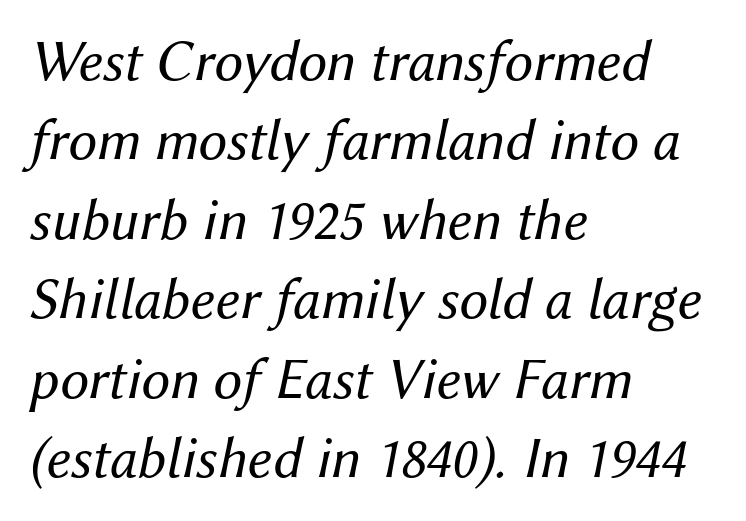
Designer's note — italics engaged. The compositor pushed each line to the left boundary. This block has exactly the height ordinary leading produces. The weight would be labelled regular, book, light, or lighter still. The baseline area is clear.
